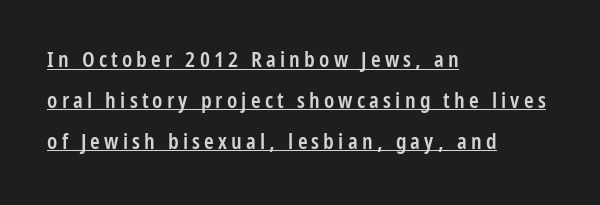
{"italic": "no", "bold": "semi", "underline": "yes", "align": "left", "line_spacing_ratio": 1.86, "glyph_px": 22}
